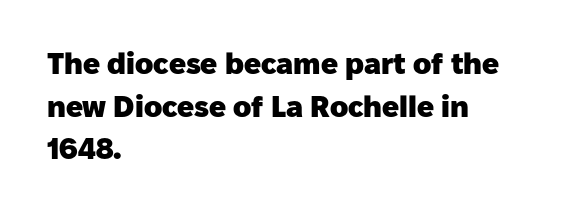
Q: Is the text bold? A: Yes.
Q: Is the text italic (slanted)? A: No, it is upright.
Q: Is the typeface a serif or a sans-serif typeface? A: Sans-serif.
Q: Is the text underlined? A: No.
Q: How is the paragraph aligned? A: Left-aligned.
Q: Is the spacing between letters normal or unusually wide? A: Normal.
Q: Is the spacing between lines tight, normal or loose? A: Normal.
Q: Width (condensed, normal, or wide)? A: Normal.
Q: Stroke contrast? A: Low.
Q: x-height? A: Medium.
Q: Monospaced? A: No.
